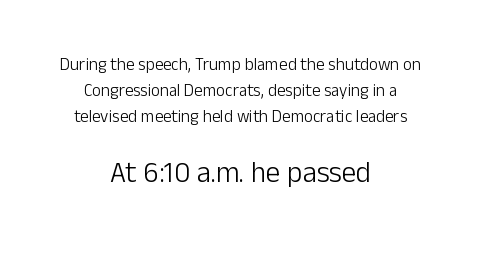
The more generous point size was reserved for the lower chunk. Stems here are at most as thick as an everyday book face. The lines sit at an ordinary, default distance from one another. Each line is balanced around a shared central axis.
